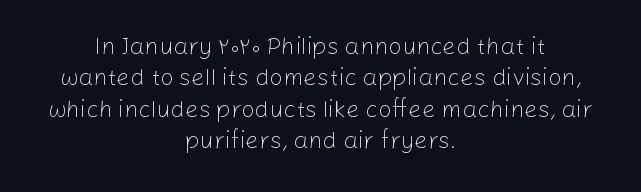
Casual observation: everything's sitting right in the middle. Plain, unruled lines of type. The letters look calm and open, with moderate or lighter stems. The leading is moderate, giving the passage an even texture. Nothing unusual about the tracking: characters are spaced as the font intends.
